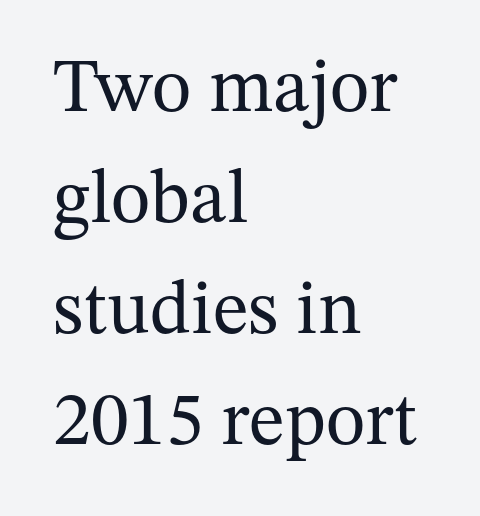
Students, note that the glyphs here touch the page at normal intervals. Vertical stems look standard width or narrower in stroke. Baseline-to-baseline distance is the conventional proportion of letter height. The lettering holds an erect, upright posture throughout.
